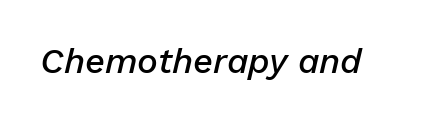
What stands out about the letter spacing? Nothing — it is the standard amount. How heavy is the stroke? Medium-heavy — a semibold, shy of bold. Honestly, there is no underline to notice here at all. Varying glyph widths throughout — classic text-font behaviour.
